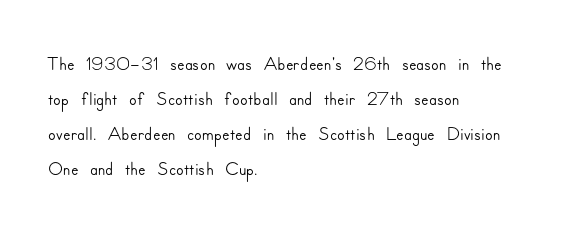
Tracking here is standard; glyphs follow each other at the usual distance. The vertical gap from one line to the next is medium. Each letter keeps its own natural width here, so spacing adapts to shape. Has an underline been added? It has not.
